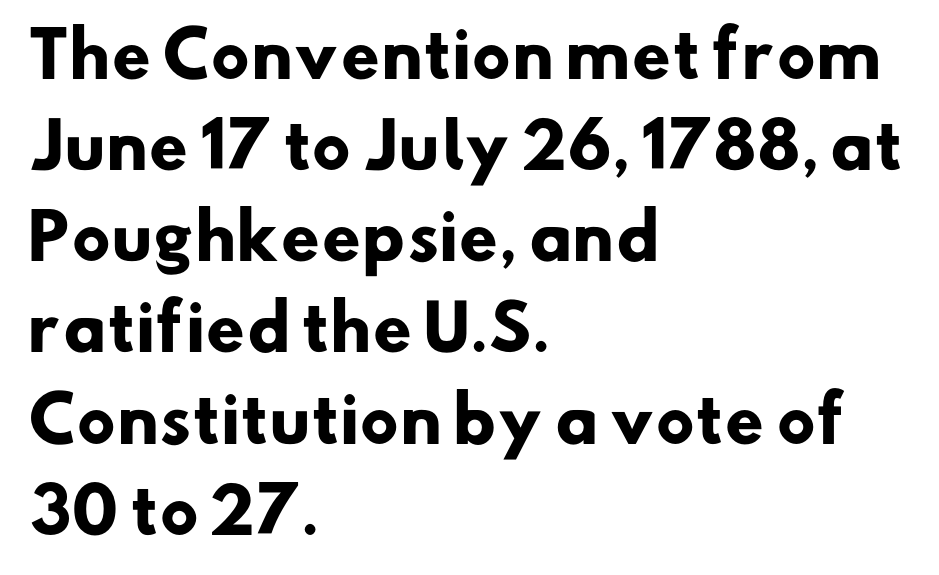
The face used here is rendered with its standard letterfit. Check under the words: just untouched page. This sample has the flowing, uneven cadence of proportional lettering. Every letter is thick-stroked: bold, no question. The text block is weighted toward the left margin, trailing off unevenly rightward. Successive baselines arrive at the customary interval.
